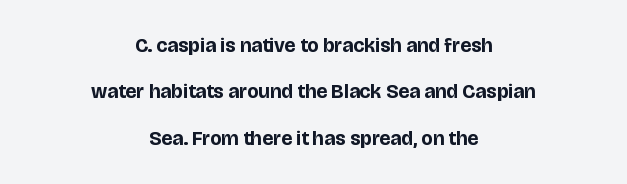
Q: Is the text bold? A: Yes.
Q: Is the text italic (slanted)? A: No, it is upright.
Q: Is the text underlined? A: No.
Q: How is the paragraph aligned? A: Centered.
Q: Is the spacing between letters normal or unusually wide? A: Normal.
Q: Is the spacing between lines tight, normal or loose? A: Loose.
